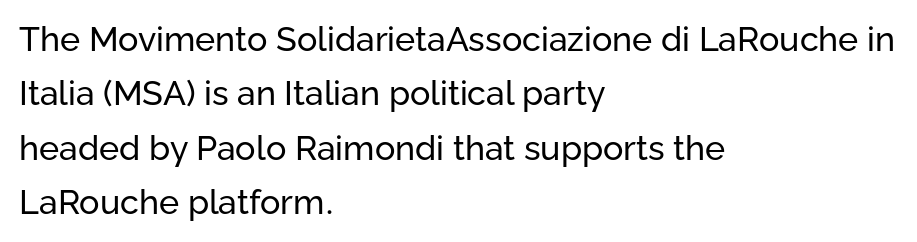
The image shows 34 px regular-weight sans-serif type, upright; set left-aligned, normal line spacing (1.6x), normal letter spacing, not underlined; low stroke contrast and a medium x-height.
